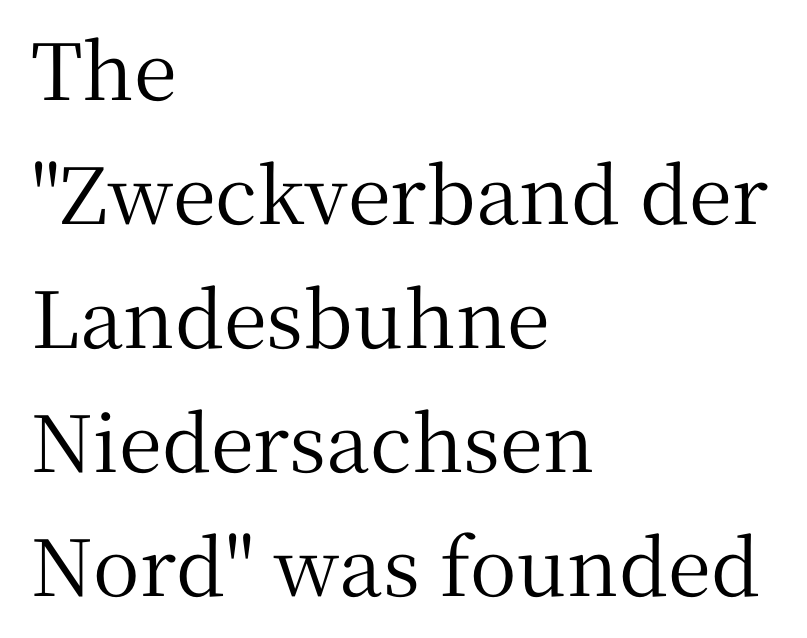
{"serif": "yes", "italic": "no", "width": "normal", "stroke_contrast": "medium", "x_height": "medium", "monospaced": "no", "underline": "no", "align": "left", "line_spacing": "normal", "line_spacing_ratio": 1.59, "letter_spacing": "normal", "letter_spacing_em": 0.0, "glyph_px": 78}
